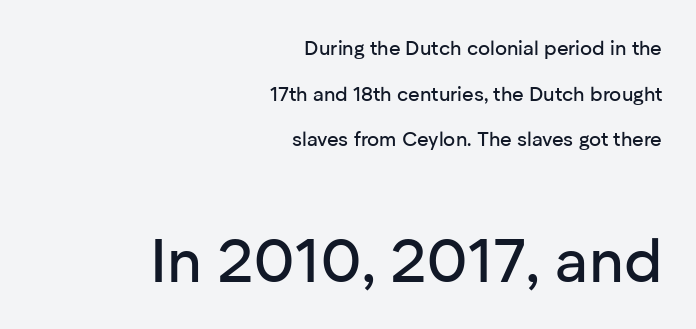
{"serif": "no", "italic": "no", "width": "normal", "stroke_contrast": "low", "x_height": "medium", "monospaced": "no", "underline": "no", "align": "right", "line_spacing": "loose", "line_spacing_ratio": 2.28, "letter_spacing": "normal", "letter_spacing_em": 0.0, "larger_block": "second", "size_ratio": 3.05, "glyph_px": 61}
